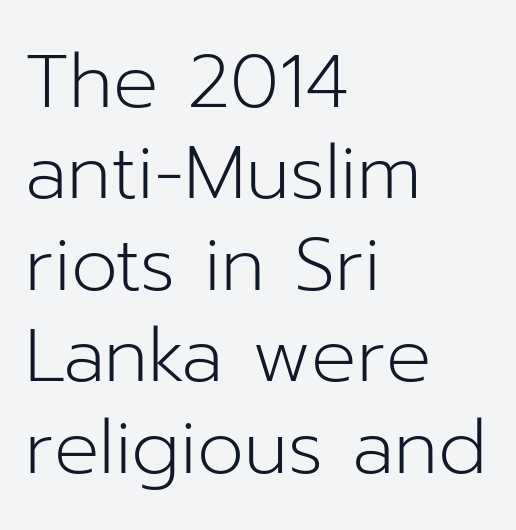
{"serif": "no", "italic": "no", "bold": "no", "weight": "light", "width": "normal", "stroke_contrast": "low", "x_height": "medium", "monospaced": "no", "underline": "no", "align": "left", "line_spacing_ratio": 1.22, "letter_spacing": "normal", "letter_spacing_em": 0.0, "glyph_px": 75}
